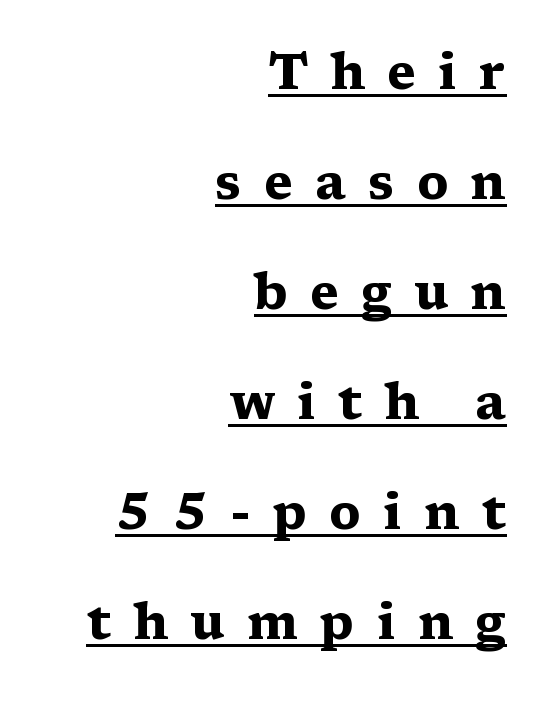
The image shows 50 px heavy, wide serif type, upright; set right-aligned, loose line spacing (2.2x), unusually wide letter spacing (+0.44 em), underlined; medium stroke contrast and a medium x-height.
